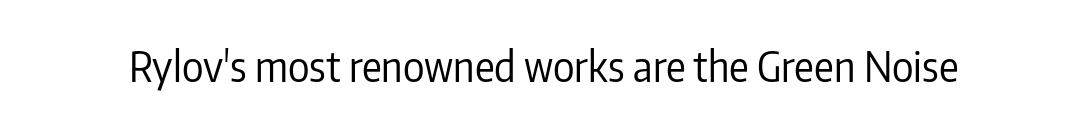
The image shows 41 px regular-weight, condensed sans-serif type, upright; set normal letter spacing, not underlined; low stroke contrast and a medium x-height.
